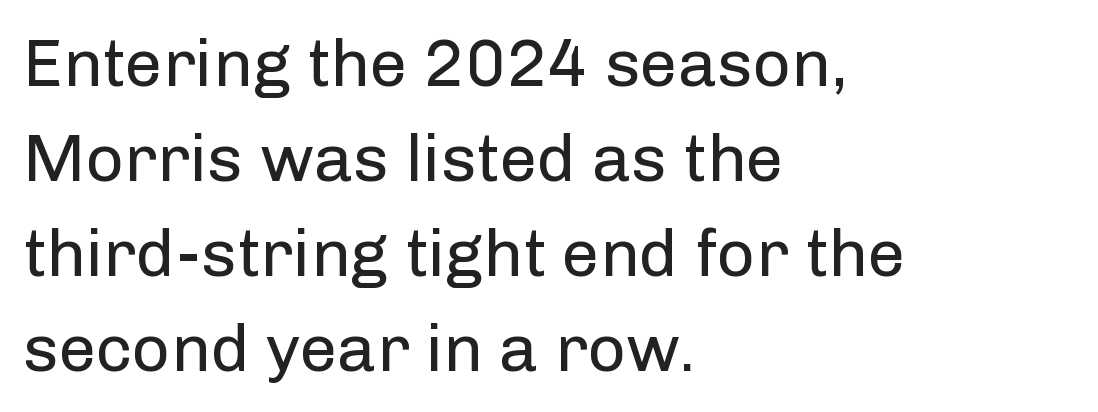
The image shows 67 px regular-weight sans-serif type, upright; set left-aligned, normal line spacing (1.42x), normal letter spacing, not underlined; low stroke contrast and a medium x-height.
